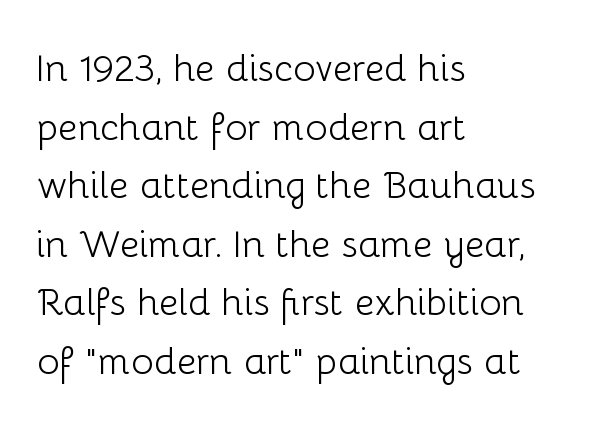
No extra ink here — the face is not bold. Successive baselines arrive at the customary interval. Varying glyph widths throughout — classic text-font behaviour. The lettering holds an erect, upright posture throughout.
